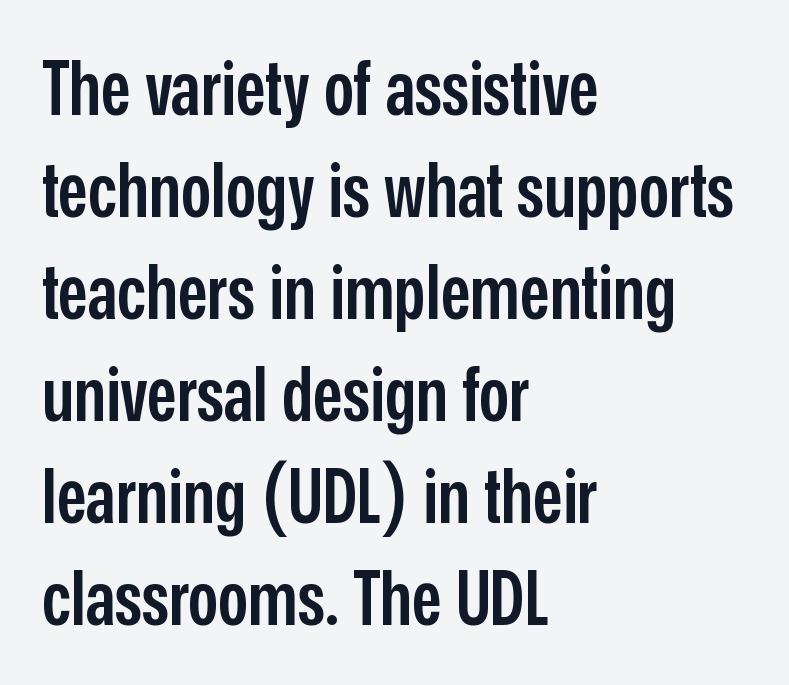
The image shows 75 px semibold, condensed sans-serif type, upright; set left-aligned, normal line spacing (1.36x), normal letter spacing, not underlined; low stroke contrast and a medium x-height.
